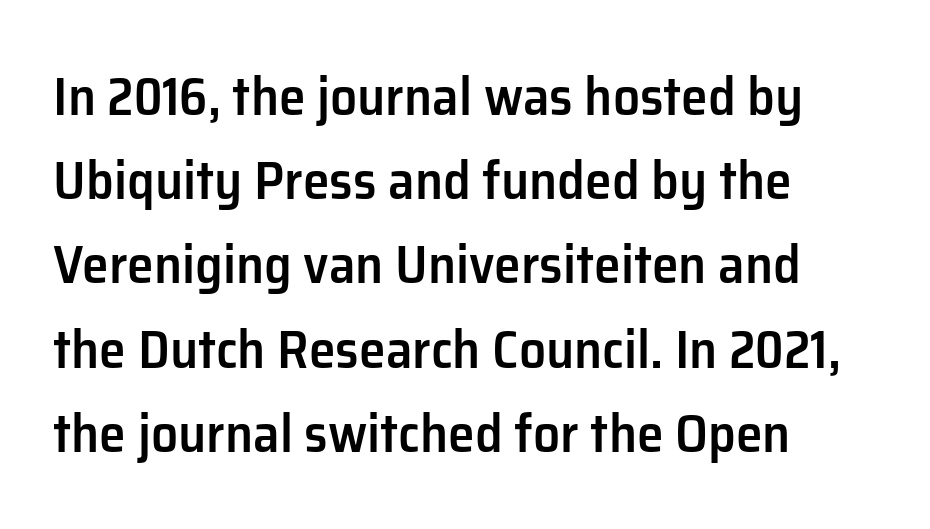
{"serif": "no", "italic": "no", "bold": "semi", "weight": "semibold", "width": "normal", "stroke_contrast": "low", "x_height": "medium", "monospaced": "no", "underline": "no", "align": "left", "line_spacing": "normal", "line_spacing_ratio": 1.56, "letter_spacing": "normal", "letter_spacing_em": 0.0, "glyph_px": 54}
